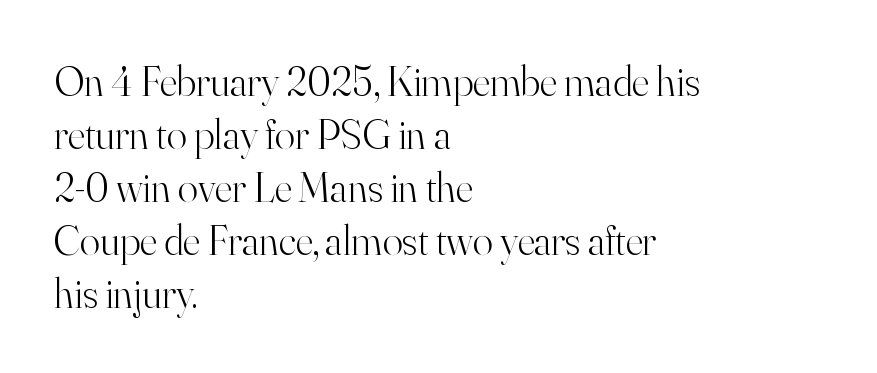
The weight tops out at a normal text grade. I'd call this a serif setting — the letters wear small feet. Typeset ragged right — the left edge is the straight one. Is there any slant? The stems are plumb. Notice how descenders clear the ascenders below comfortably — that's standard leading.
